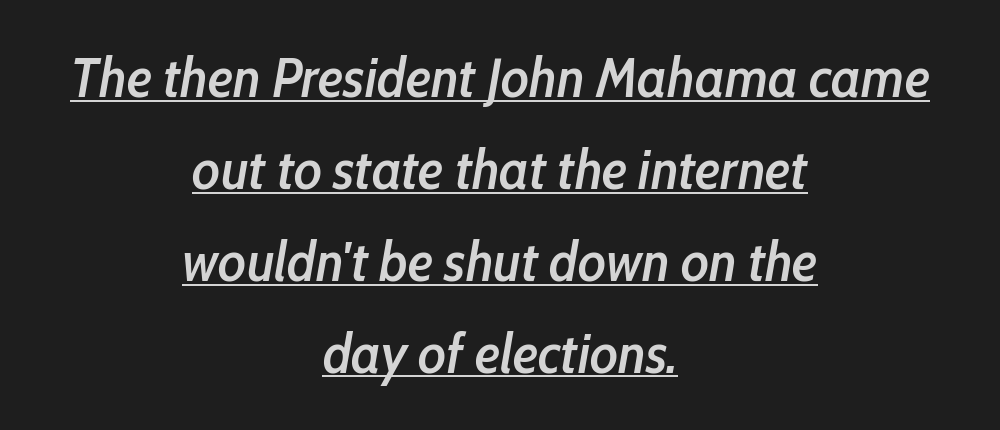
{"italic": "yes", "lean": "right", "slant_degrees": 10, "bold": "semi", "weight": "semibold", "width": "condensed", "stroke_contrast": "low", "x_height": "medium", "monospaced": "no", "underline": "yes", "align": "center", "line_spacing": "normal", "line_spacing_ratio": 1.67, "letter_spacing": "normal", "letter_spacing_em": 0.0, "glyph_px": 55}
